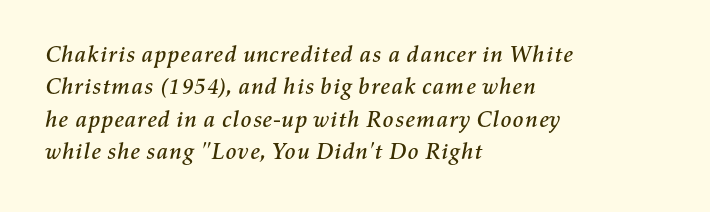
Q: Is the text italic (slanted)? A: Yes, it leans right by about 11 degrees.
Q: Is the text underlined? A: No.
Q: How is the paragraph aligned? A: Left-aligned.
Q: Is the spacing between letters normal or unusually wide? A: Normal.
Q: Is the spacing between lines tight, normal or loose? A: Normal.
